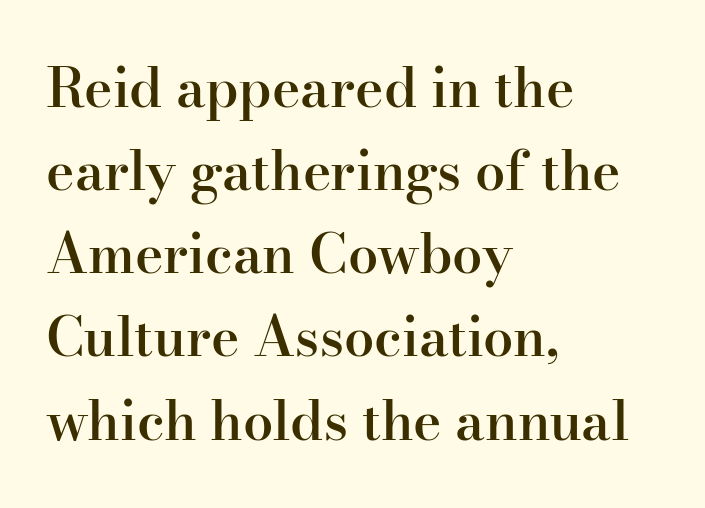
Q: Is the text bold? A: Semi-bold.
Q: Is the text italic (slanted)? A: No, it is upright.
Q: Is the typeface a serif or a sans-serif typeface? A: Serif.
Q: Is the text underlined? A: No.
Q: How is the paragraph aligned? A: Left-aligned.
Q: Is the spacing between letters normal or unusually wide? A: Normal.
Q: Is the spacing between lines tight, normal or loose? A: Normal.
Q: Width (condensed, normal, or wide)? A: Normal.
Q: Stroke contrast? A: High.
Q: x-height? A: Small.
Q: Monospaced? A: No.
